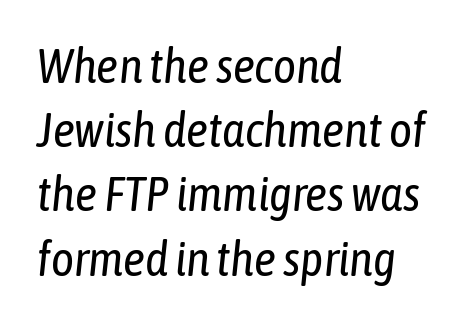
The image shows 49 px regular-weight, condensed type, italic (leaning right); set left-aligned, normal line spacing (1.31x), normal letter spacing, not underlined; low stroke contrast and a medium x-height.
